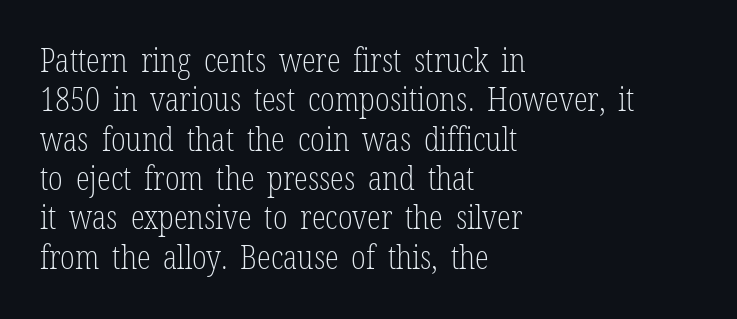
Q: Is the text bold? A: No.
Q: Is the text italic (slanted)? A: No, it is upright.
Q: Is the typeface a serif or a sans-serif typeface? A: Serif.
Q: Is the text underlined? A: No.
Q: How is the paragraph aligned? A: Left-aligned.
Q: Is the spacing between letters normal or unusually wide? A: Normal.
Q: Width (condensed, normal, or wide)? A: Condensed.
Q: Stroke contrast? A: Low.
Q: x-height? A: Medium.
Q: Monospaced? A: No.
